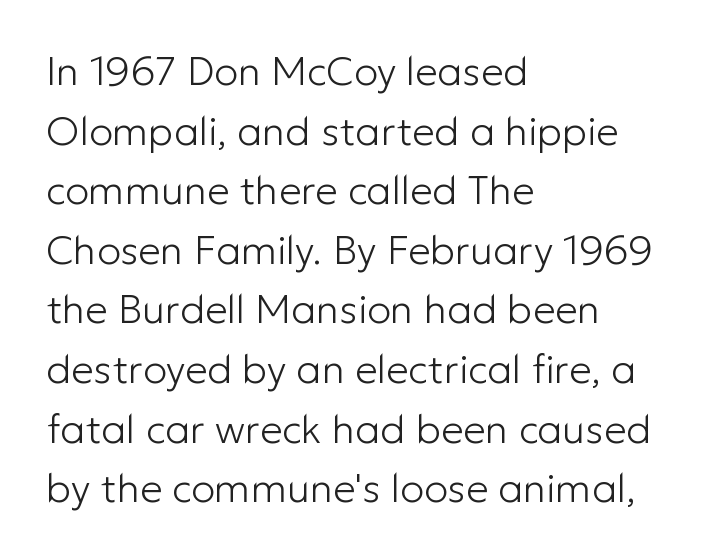
{"serif": "no", "italic": "no", "bold": "no", "weight": "light", "width": "normal", "stroke_contrast": "low", "x_height": "medium", "monospaced": "no", "underline": "no", "align": "left", "line_spacing": "normal", "line_spacing_ratio": 1.49, "letter_spacing": "normal", "letter_spacing_em": 0.0, "glyph_px": 40}
